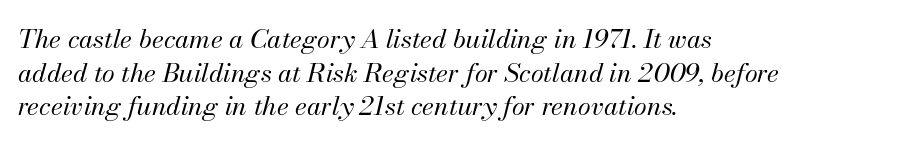
Q: Is the text bold? A: No.
Q: Is the text italic (slanted)? A: Yes, it leans right by about 13 degrees.
Q: Is the text underlined? A: No.
Q: How is the paragraph aligned? A: Left-aligned.
Q: Is the spacing between letters normal or unusually wide? A: Normal.
Q: Is the spacing between lines tight, normal or loose? A: Normal.
